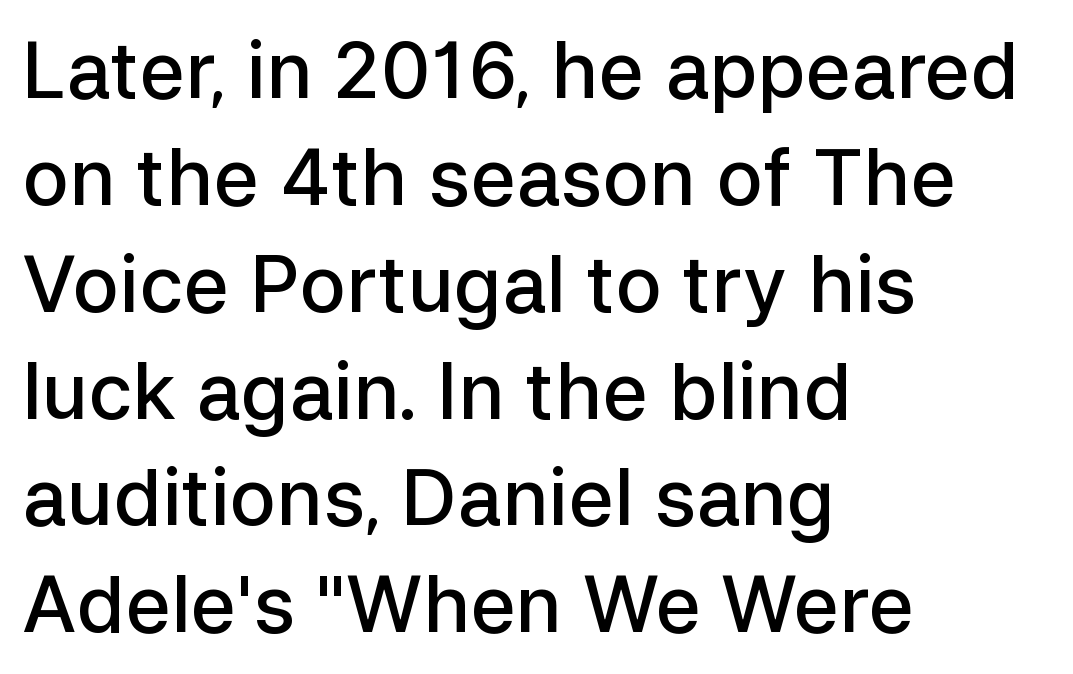
Designer's note — italics off, roman on. Visually the block forms a straight wall on the left and a jagged coastline on the right. Evenly set lines give the paragraph a standard silhouette. A clean baseline with only descenders dipping below it. The face used here is proportionally spaced, like ordinary book or web type. Heft: intermediate — a semibold.
